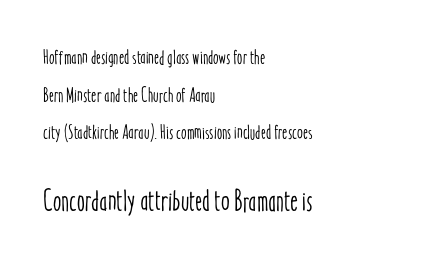
The image shows 30 px condensed type, upright; set left-aligned, line spacing 1.88x, normal letter spacing, not underlined; the second (bottom) block is 1.5x larger; low stroke contrast and a medium x-height.
